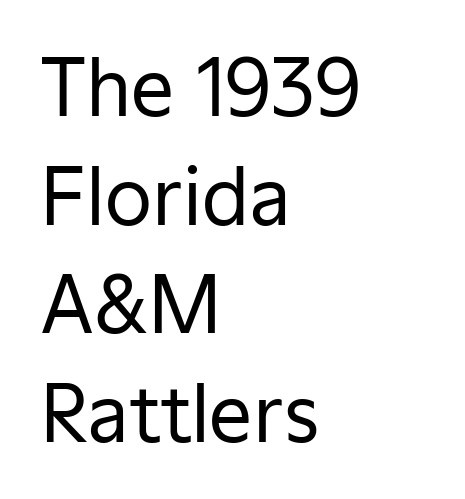
The image shows 77 px regular-weight sans-serif type, upright; set left-aligned, normal line spacing (1.41x), normal letter spacing, not underlined; low stroke contrast and a medium x-height.
